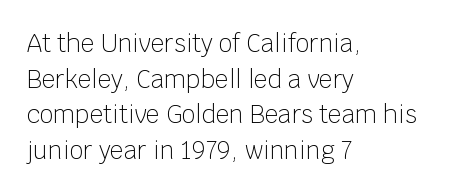
Q: Is the text bold? A: No.
Q: Is the text italic (slanted)? A: No, it is upright.
Q: Is the text underlined? A: No.
Q: How is the paragraph aligned? A: Left-aligned.
Q: Is the spacing between letters normal or unusually wide? A: Normal.
Q: Is the spacing between lines tight, normal or loose? A: Normal.
